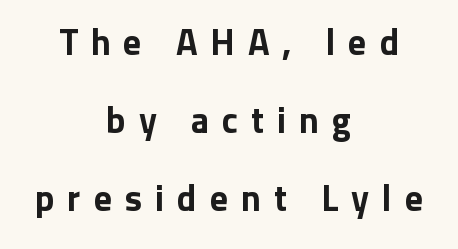
The baseline area is clear. The passage shown is typed in a proportional face where columns would drift. Short note: letters widely spaced. Each glyph is drawn with heavy, bold strokes.
